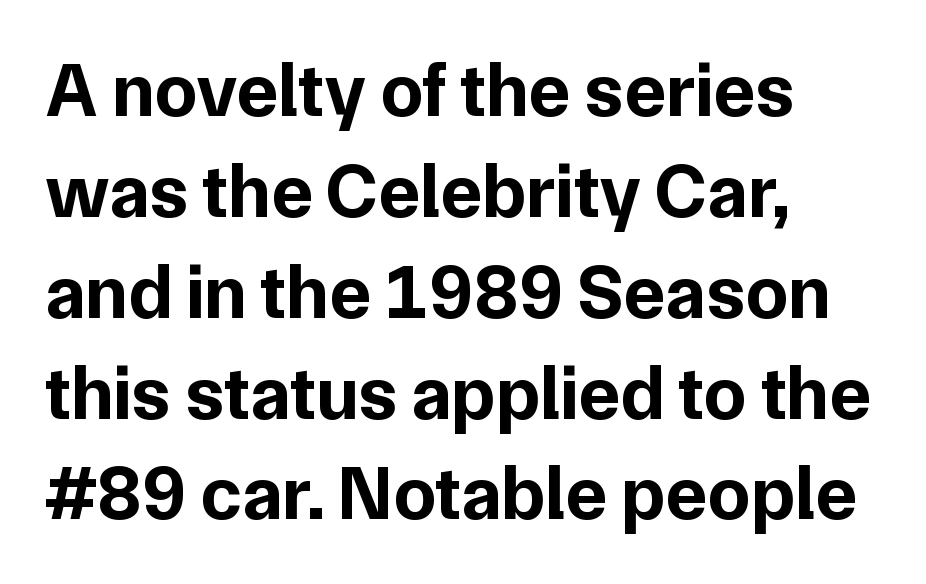
Q: Is the text bold? A: Yes.
Q: Is the text italic (slanted)? A: No, it is upright.
Q: Is the typeface a serif or a sans-serif typeface? A: Sans-serif.
Q: Is the text underlined? A: No.
Q: How is the paragraph aligned? A: Left-aligned.
Q: Is the spacing between letters normal or unusually wide? A: Normal.
Q: Is the spacing between lines tight, normal or loose? A: Normal.
Q: Width (condensed, normal, or wide)? A: Normal.
Q: Stroke contrast? A: Low.
Q: x-height? A: Medium.
Q: Monospaced? A: No.
